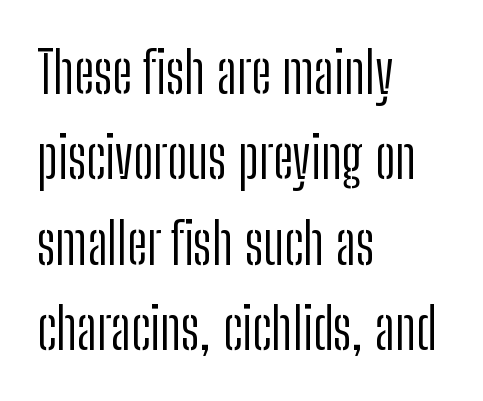
The image shows 57 px light, condensed sans-serif type, upright; set left-aligned, normal line spacing (1.5x), normal letter spacing, not underlined; low stroke contrast and a medium x-height.
